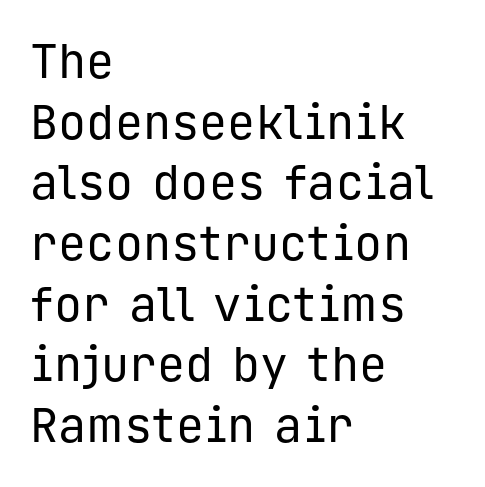
Q: Is the text bold? A: No.
Q: Is the text italic (slanted)? A: No, it is upright.
Q: Is the typeface a serif or a sans-serif typeface? A: Sans-serif.
Q: Is the text underlined? A: No.
Q: How is the paragraph aligned? A: Left-aligned.
Q: Is the spacing between letters normal or unusually wide? A: Normal.
Q: Is the spacing between lines tight, normal or loose? A: Normal.
Q: Width (condensed, normal, or wide)? A: Normal.
Q: Stroke contrast? A: Low.
Q: x-height? A: Medium.
Q: Monospaced? A: Yes.
